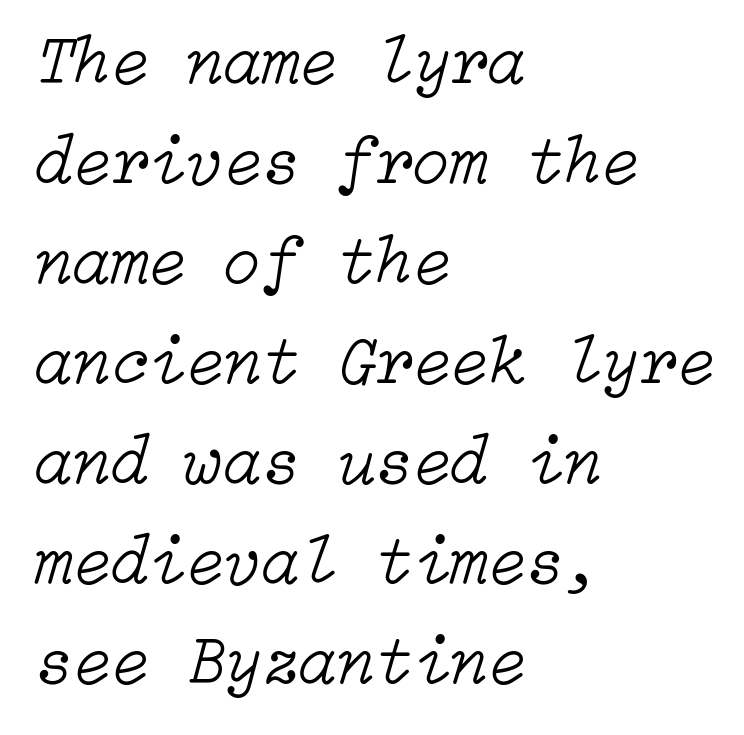
The image shows 69 px light type, italic (leaning right); set left-aligned, normal line spacing (1.45x), normal letter spacing, not underlined; low stroke contrast and a medium x-height.
